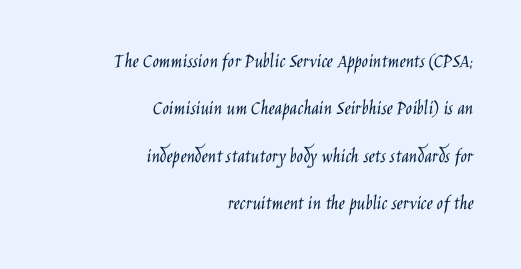
The image shows 21 px text type; set right-aligned, loose line spacing (2.26x), normal letter spacing, not underlined.
